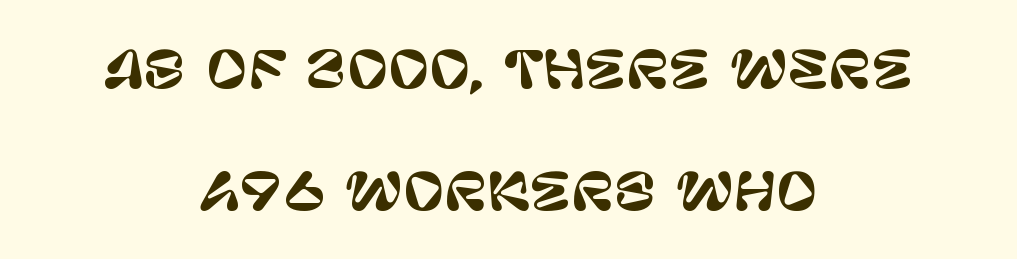
The glyphs are unaccompanied by any horizontal stroke below them. Is the letter spacing exaggerated? No — it looks like the ordinary default. Where is the straight margin? There isn't one; the lines are centered. Students, observe: this is what heavily led, spacious text looks like. To sum up the face: it is a sans, with no serifs.
